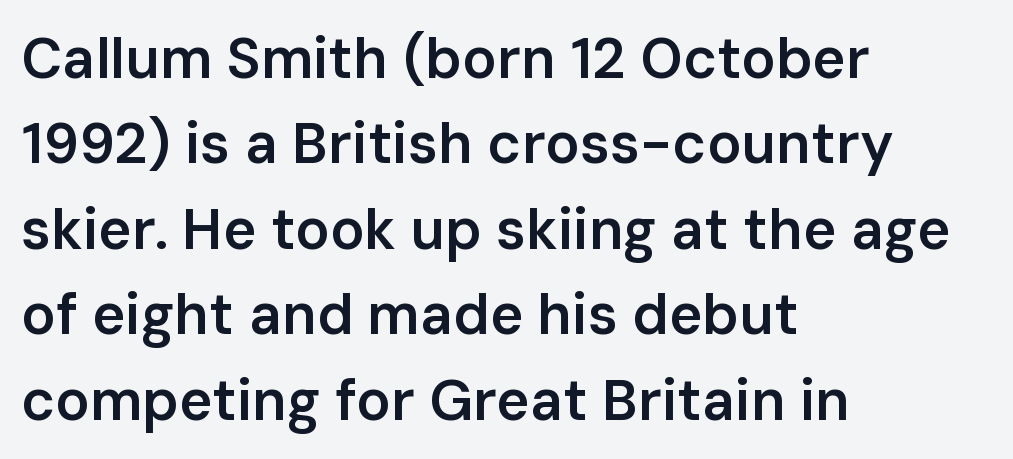
{"serif": "no", "italic": "no", "bold": "semi", "weight": "semibold", "width": "normal", "stroke_contrast": "low", "x_height": "medium", "monospaced": "no", "underline": "no", "align": "left", "line_spacing": "normal", "line_spacing_ratio": 1.5, "letter_spacing": "normal", "letter_spacing_em": 0.0, "glyph_px": 57}
